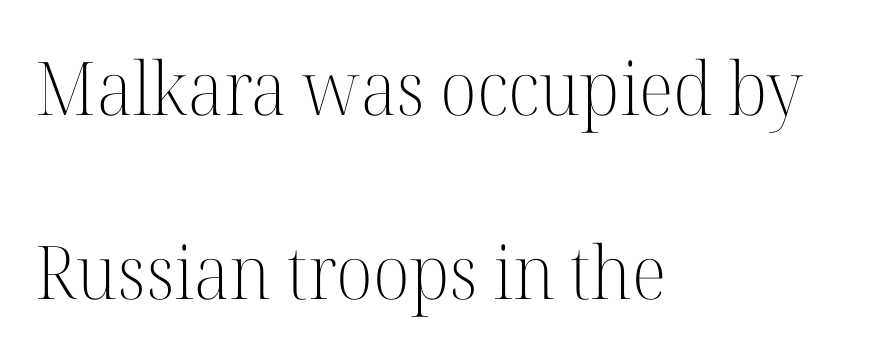
In terms of letterform style, serifs are clearly present. Posture: straight, roman, zero tilt. The compositor pushed each line to the left boundary. Short note: letters normally spaced.
